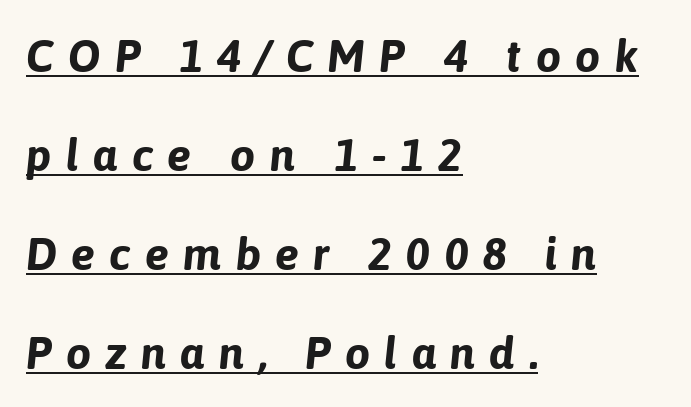
Underlining? Definitely there. Tall strokes in this sample are angled rather than plumb. Visually the block forms a straight wall on the left and a jagged coastline on the right. Characters follow at a spacing far wider than the type designer built in. Honestly, the rows look like they've been pulled way apart.
